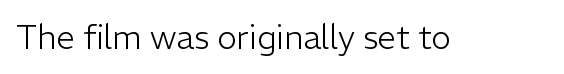
Q: Is the text bold? A: No.
Q: Is the text italic (slanted)? A: No, it is upright.
Q: Is the typeface a serif or a sans-serif typeface? A: Sans-serif.
Q: Is the text underlined? A: No.
Q: Is the spacing between letters normal or unusually wide? A: Normal.
Q: Width (condensed, normal, or wide)? A: Normal.
Q: Stroke contrast? A: Low.
Q: x-height? A: Medium.
Q: Monospaced? A: No.
